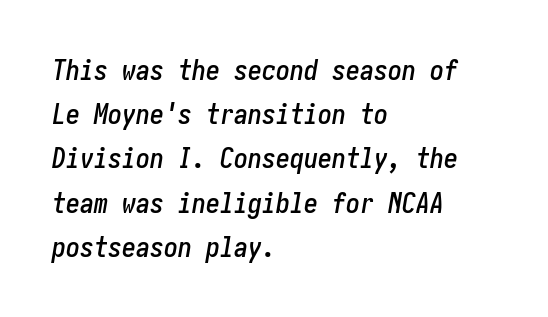
Each row of text sits above clean, open space. Emphasis-style slanted type is in use. This sample uses plain, unmodified letter spacing. One-word summary of the alignment: left. Compared with typical paragraphs, the rows here are spaced about the same.
